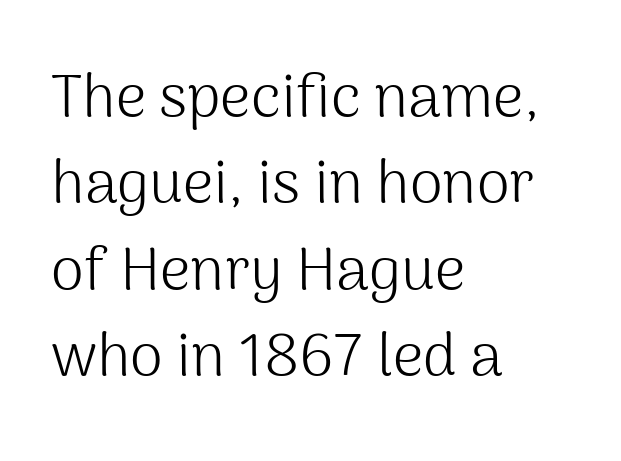
Posture: upright roman. Interline gaps are of average width in this sample. This sample has the flowing, uneven cadence of proportional lettering. Nothing heavy about these letters — not bold at all.
